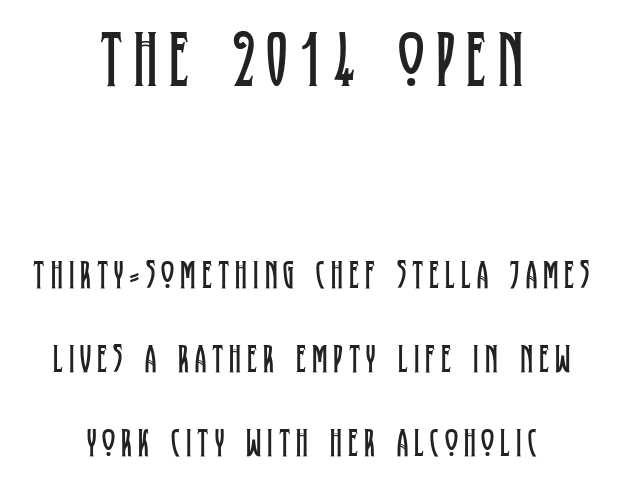
The image shows 79 px regular-weight, condensed serif type, upright; set centered, loose line spacing (2.1x), not underlined; the first (top) block is 1.98x larger; low stroke contrast and a large x-height.
